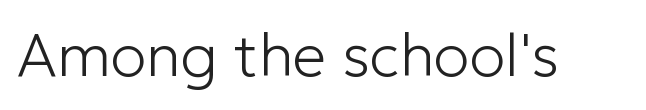
{"serif": "no", "italic": "no", "bold": "no", "weight": "light", "width": "normal", "stroke_contrast": "low", "x_height": "medium", "monospaced": "no", "underline": "no", "letter_spacing": "normal", "letter_spacing_em": 0.0, "glyph_px": 60}
